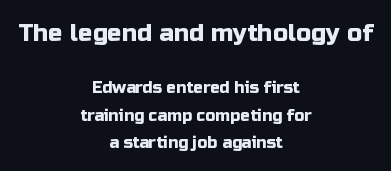
{"italic": "no", "underline": "no", "align": "center", "line_spacing_ratio": 1.71, "letter_spacing": "normal", "letter_spacing_em": 0.0, "larger_block": "first", "size_ratio": 1.5, "glyph_px": 24}
